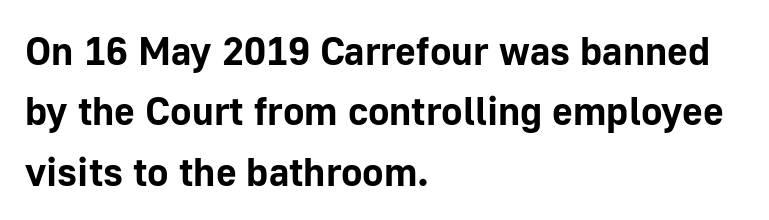
The rendering keeps characters at their native spacing. Thick stems and heavy bowls — unmistakably bold. The rag falls on the right side of this text block. Character widths vary here, with narrow letters taking less room than wide ones.
